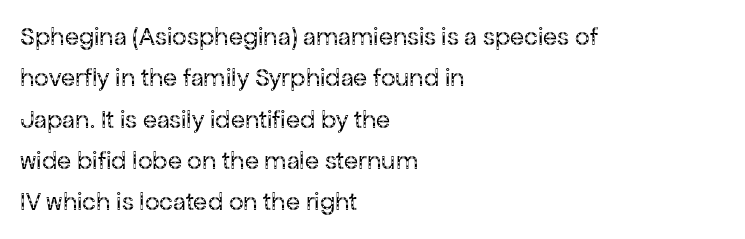
{"italic": "no", "bold": "no", "underline": "no", "align": "left", "line_spacing": "normal", "line_spacing_ratio": 1.59, "letter_spacing": "normal", "letter_spacing_em": 0.0, "glyph_px": 26}
